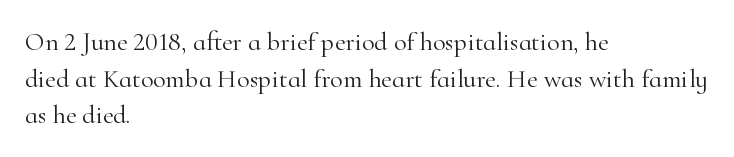
Q: Is the text bold? A: No.
Q: Is the text italic (slanted)? A: No, it is upright.
Q: Is the text underlined? A: No.
Q: How is the paragraph aligned? A: Left-aligned.
Q: Is the spacing between letters normal or unusually wide? A: Normal.
Q: Is the spacing between lines tight, normal or loose? A: Normal.
